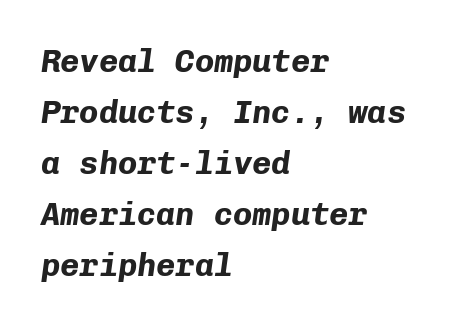
{"italic": "yes", "lean": "right", "slant_degrees": 8, "bold": "yes", "weight": "bold", "width": "normal", "stroke_contrast": "low", "x_height": "medium", "monospaced": "yes", "underline": "no", "align": "left", "line_spacing": "normal", "line_spacing_ratio": 1.59, "letter_spacing": "normal", "letter_spacing_em": 0.0, "glyph_px": 32}
